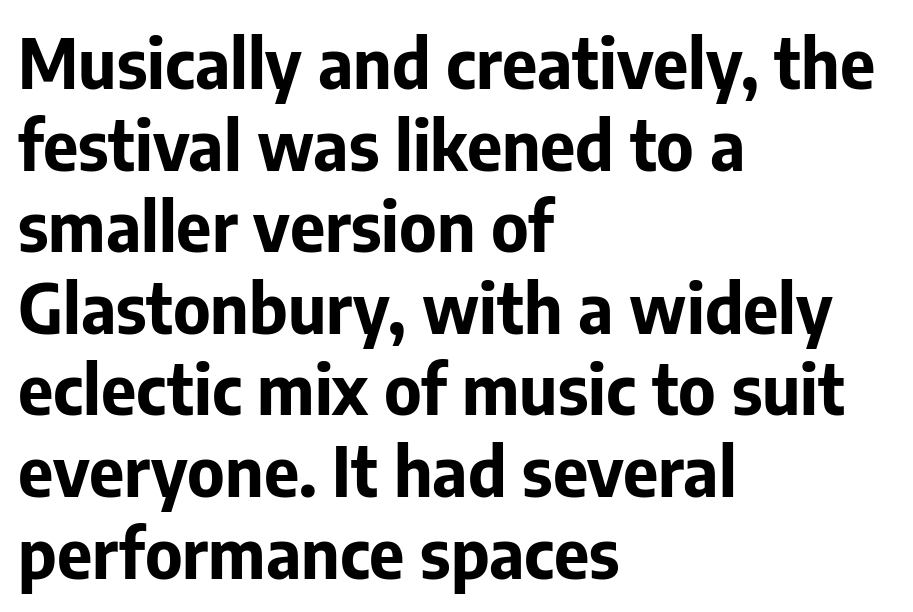
{"serif": "no", "italic": "no", "bold": "yes", "weight": "bold", "width": "normal", "stroke_contrast": "low", "x_height": "medium", "monospaced": "no", "underline": "no", "align": "left", "line_spacing_ratio": 1.2, "letter_spacing": "normal", "letter_spacing_em": 0.0, "glyph_px": 68}
